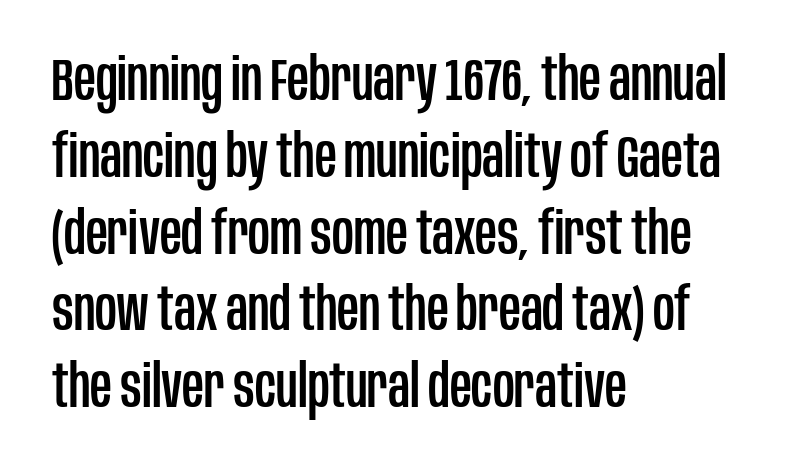
{"serif": "no", "italic": "no", "width": "condensed", "stroke_contrast": "low", "x_height": "large", "monospaced": "no", "underline": "no", "align": "left", "line_spacing": "normal", "line_spacing_ratio": 1.28, "letter_spacing": "normal", "letter_spacing_em": 0.0, "glyph_px": 60}
